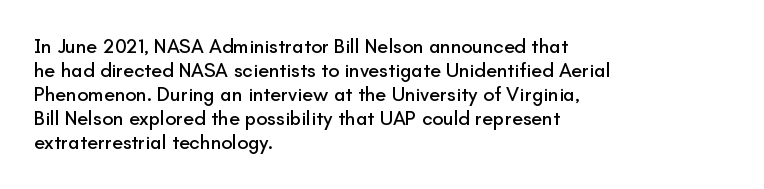
Q: Is the text italic (slanted)? A: No, it is upright.
Q: Is the text underlined? A: No.
Q: How is the paragraph aligned? A: Left-aligned.
Q: Is the spacing between letters normal or unusually wide? A: Normal.
